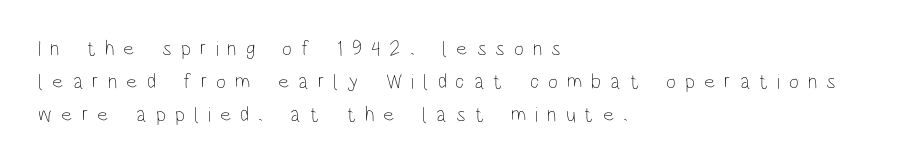
The lines sit at an ordinary, default distance from one another. Italic? Not at all — the glyphs are vertical. The paragraph shown leans on its left margin. Vertical stems look standard width or narrower in stroke.
